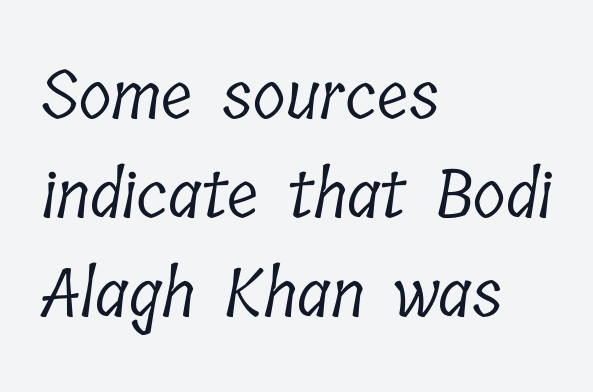
{"serif": "yes", "bold": "no", "weight": "light", "width": "condensed", "stroke_contrast": "low", "x_height": "medium", "monospaced": "no", "underline": "no", "align": "left", "line_spacing": "normal", "line_spacing_ratio": 1.48, "letter_spacing": "normal", "letter_spacing_em": 0.0, "glyph_px": 67}
